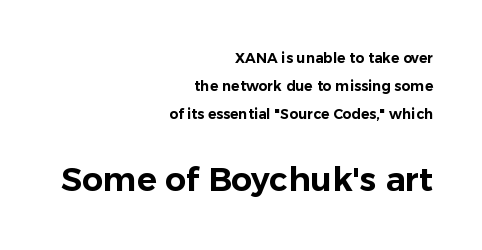
Q: Is the text italic (slanted)? A: No, it is upright.
Q: Is the typeface a serif or a sans-serif typeface? A: Sans-serif.
Q: Is the text underlined? A: No.
Q: How is the paragraph aligned? A: Right-aligned.
Q: Is the spacing between letters normal or unusually wide? A: Normal.
Q: Is the spacing between lines tight, normal or loose? A: Loose.
Q: Which block of text is set in a larger size, the first (top) or the second (bottom)? A: The second (bottom) one.
Q: Width (condensed, normal, or wide)? A: Normal.
Q: Stroke contrast? A: Low.
Q: x-height? A: Medium.
Q: Monospaced? A: No.
